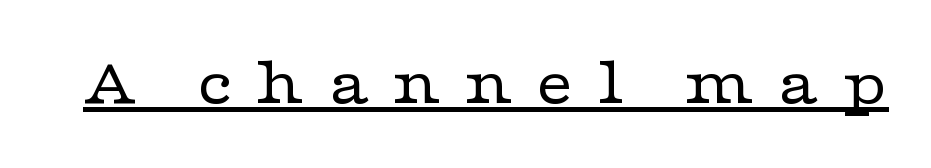
The image shows 67 px regular-weight, wide serif type, upright; set unusually wide letter spacing (+0.32 em), underlined; low stroke contrast and a medium x-height.
